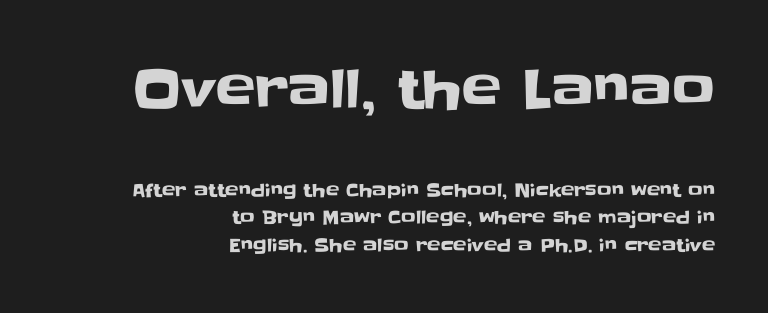
Top chunk: large. Bottom chunk: small. To sum up the face: it is a sans, with no serifs. Rule under the text: the space is simply empty. Think of a printed novel: that variable character pitch is what you see here.
